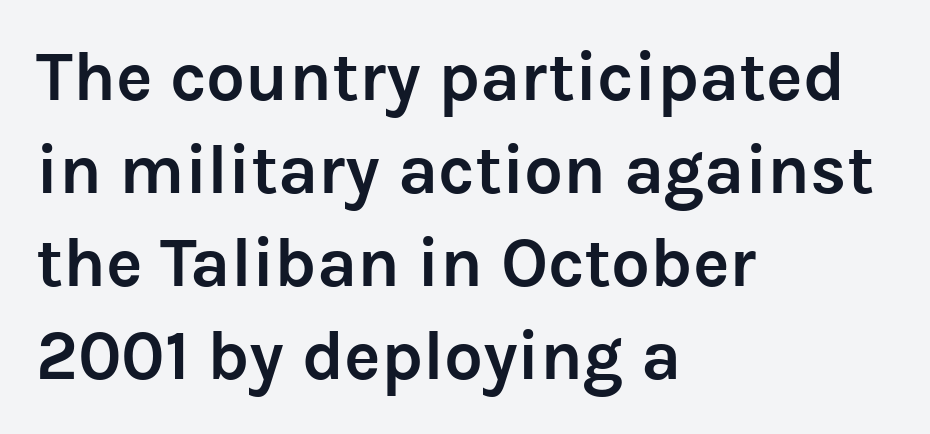
The image shows 69 px semibold sans-serif type, upright; set left-aligned, normal line spacing (1.35x), normal letter spacing, not underlined; low stroke contrast and a medium x-height.
